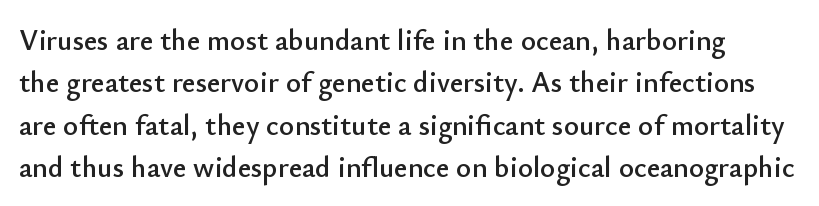
{"serif": "no", "italic": "no", "width": "normal", "stroke_contrast": "low", "x_height": "small", "monospaced": "no", "underline": "no", "line_spacing": "normal", "line_spacing_ratio": 1.46, "letter_spacing": "normal", "letter_spacing_em": 0.0, "glyph_px": 29}
